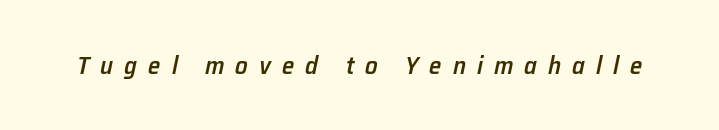
{"italic": "yes", "lean": "right", "slant_degrees": 12, "bold": "semi", "underline": "no", "letter_spacing": "wide", "letter_spacing_em": 0.44, "glyph_px": 25}
